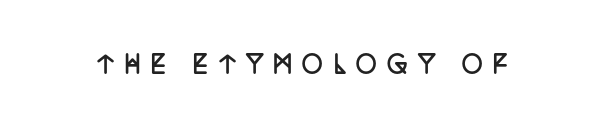
{"italic": "no", "bold": "yes", "underline": "no", "letter_spacing": "wide", "letter_spacing_em": 0.43, "glyph_px": 23}
